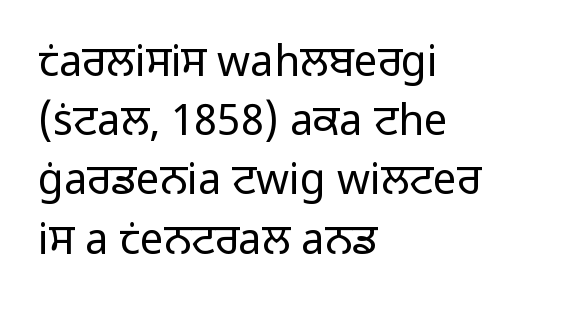
The image shows 42 px light sans-serif type, upright; set left-aligned, normal line spacing (1.41x), normal letter spacing, not underlined; low stroke contrast and a medium x-height.
